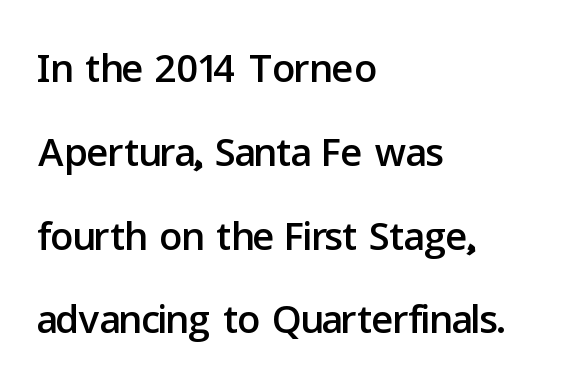
Q: Is the text italic (slanted)? A: No, it is upright.
Q: Is the typeface a serif or a sans-serif typeface? A: Sans-serif.
Q: Is the text underlined? A: No.
Q: How is the paragraph aligned? A: Left-aligned.
Q: Is the spacing between letters normal or unusually wide? A: Normal.
Q: Is the spacing between lines tight, normal or loose? A: Normal.
Q: Width (condensed, normal, or wide)? A: Normal.
Q: Stroke contrast? A: Low.
Q: x-height? A: Medium.
Q: Monospaced? A: No.
